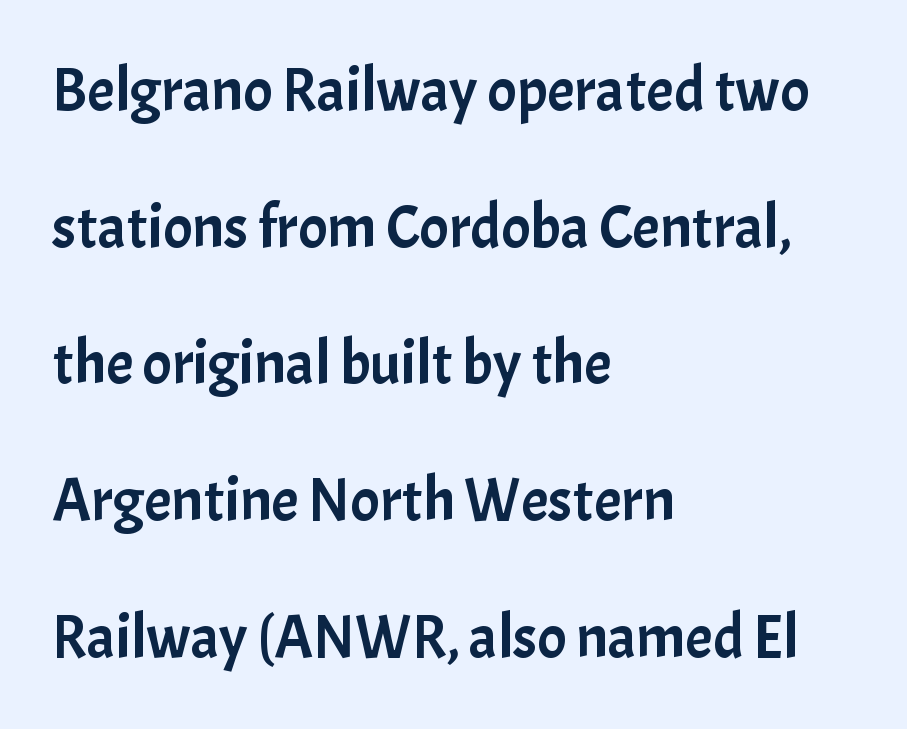
The image shows 61 px sans-serif type, upright; set left-aligned, loose line spacing (2.24x), normal letter spacing, not underlined; low stroke contrast and a medium x-height.
